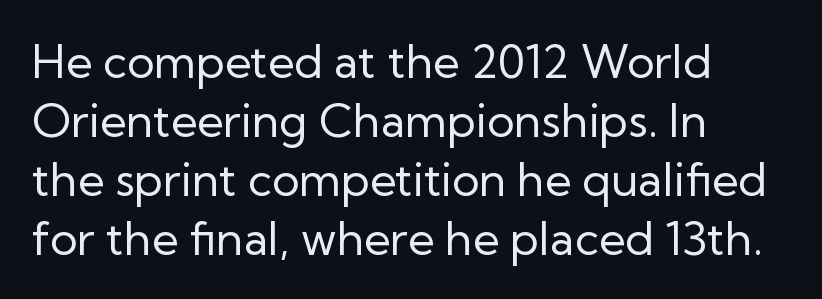
The image shows 46 px regular-weight sans-serif type, upright; set left-aligned, normal line spacing (1.28x), normal letter spacing, not underlined; low stroke contrast and a medium x-height.
